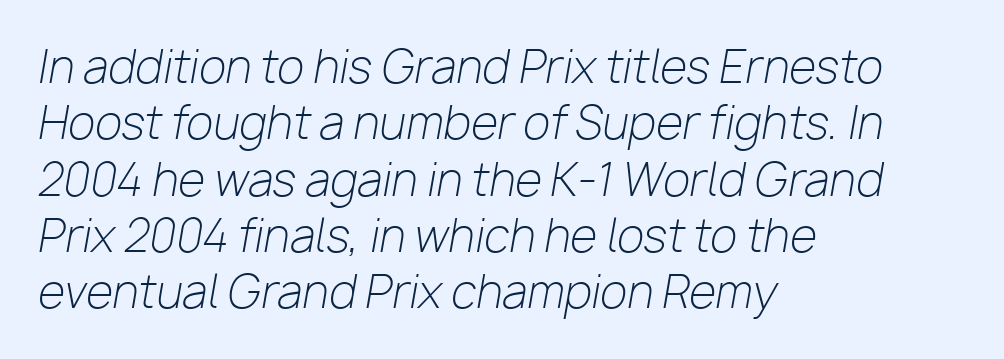
Clear beneath every line of the passage. Each stroke keeps to a modest, everyday thickness or less. Note the varied advance widths — an 'i' is clearly narrower than an 'm'. Quick note: italic.
